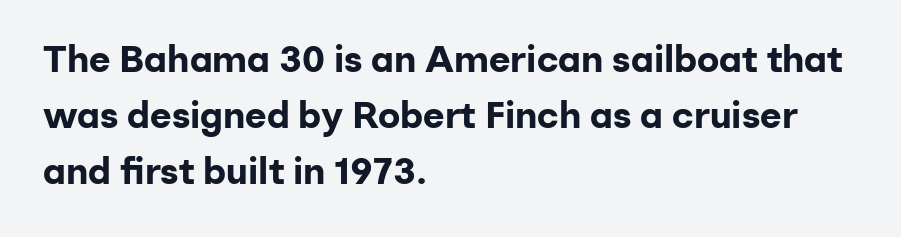
Q: Is the text bold? A: Yes.
Q: Is the text italic (slanted)? A: No, it is upright.
Q: Is the typeface a serif or a sans-serif typeface? A: Sans-serif.
Q: Is the text underlined? A: No.
Q: How is the paragraph aligned? A: Left-aligned.
Q: Is the spacing between letters normal or unusually wide? A: Normal.
Q: Is the spacing between lines tight, normal or loose? A: Normal.
Q: Width (condensed, normal, or wide)? A: Normal.
Q: Stroke contrast? A: Low.
Q: x-height? A: Medium.
Q: Monospaced? A: No.
